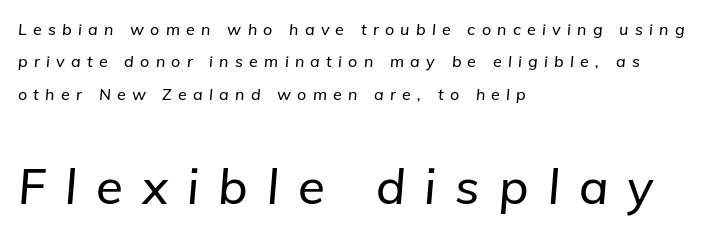
Q: Is the text italic (slanted)? A: Yes, it leans right by about 5 degrees.
Q: Is the text underlined? A: No.
Q: How is the paragraph aligned? A: Left-aligned.
Q: Is the spacing between letters normal or unusually wide? A: Unusually wide.
Q: Is the spacing between lines tight, normal or loose? A: Loose.
Q: Which block of text is set in a larger size, the first (top) or the second (bottom)? A: The second (bottom) one.
Q: Width (condensed, normal, or wide)? A: Normal.
Q: Stroke contrast? A: Low.
Q: x-height? A: Medium.
Q: Monospaced? A: No.
